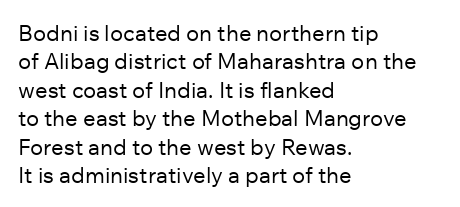
The image shows 22 px text type, upright; set left-aligned, normal line spacing (1.29x), normal letter spacing, not underlined.
